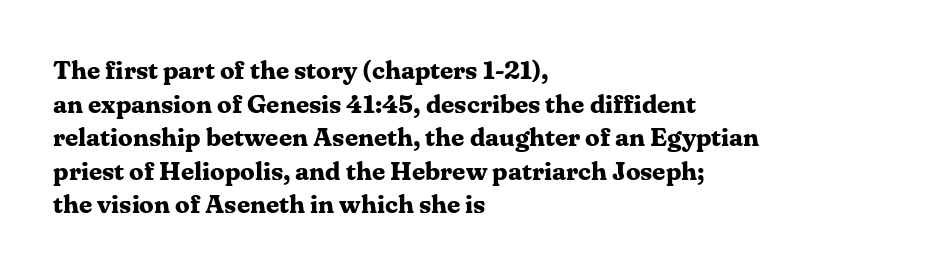
The image shows 26 px bold type, upright; set left-aligned, normal line spacing (1.29x), normal letter spacing, not underlined.
